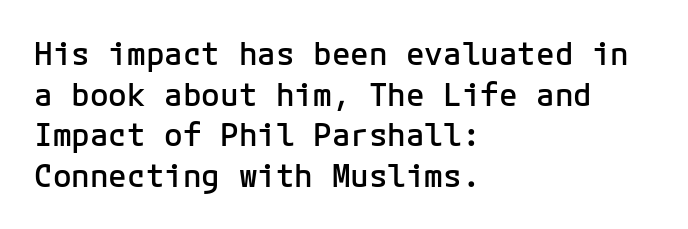
{"serif": "no", "italic": "no", "bold": "semi", "weight": "semibold", "width": "normal", "stroke_contrast": "low", "x_height": "medium", "monospaced": "yes", "underline": "no", "align": "left", "line_spacing": "normal", "line_spacing_ratio": 1.31, "letter_spacing": "normal", "letter_spacing_em": 0.0, "glyph_px": 31}
